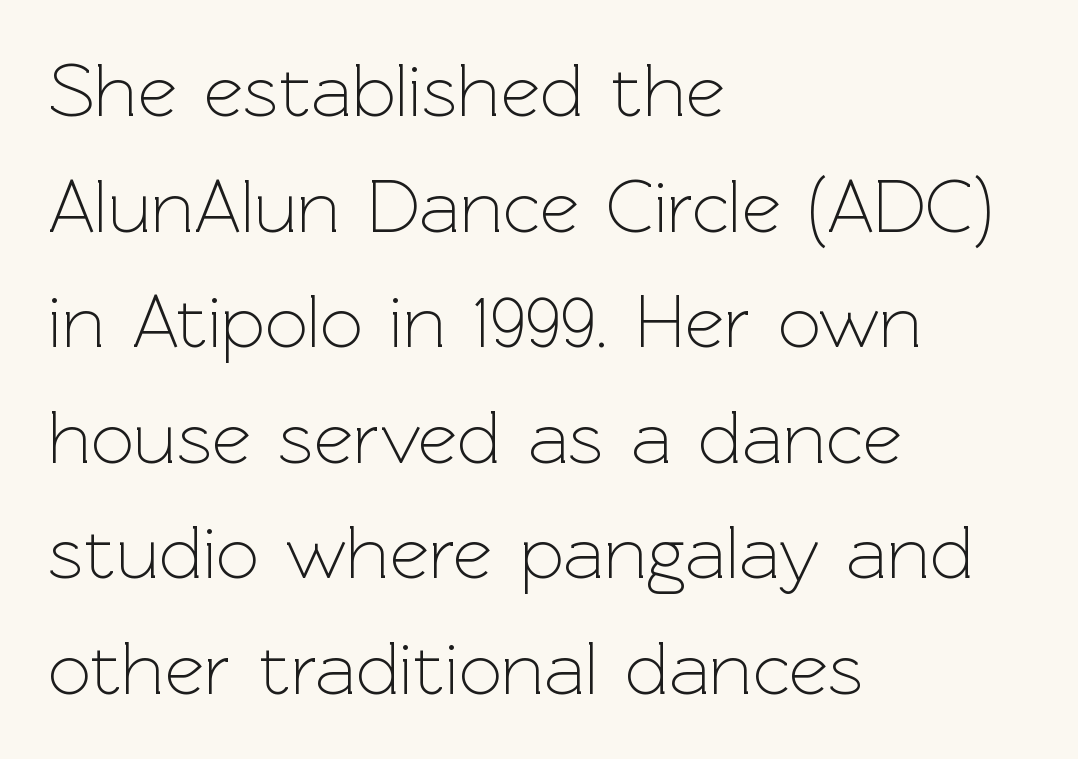
Q: Is the text bold? A: No.
Q: Is the text italic (slanted)? A: No, it is upright.
Q: Is the typeface a serif or a sans-serif typeface? A: Sans-serif.
Q: Is the text underlined? A: No.
Q: How is the paragraph aligned? A: Left-aligned.
Q: Is the spacing between letters normal or unusually wide? A: Normal.
Q: Is the spacing between lines tight, normal or loose? A: Normal.
Q: Width (condensed, normal, or wide)? A: Normal.
Q: x-height? A: Medium.
Q: Monospaced? A: No.
